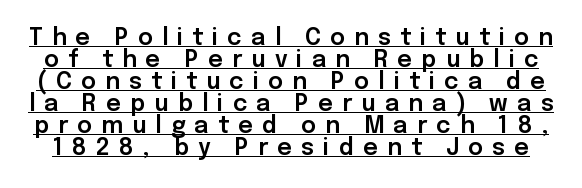
The image shows 23 px text type, upright; set tight line spacing (0.96x), unusually wide letter spacing (+0.4 em), underlined.
